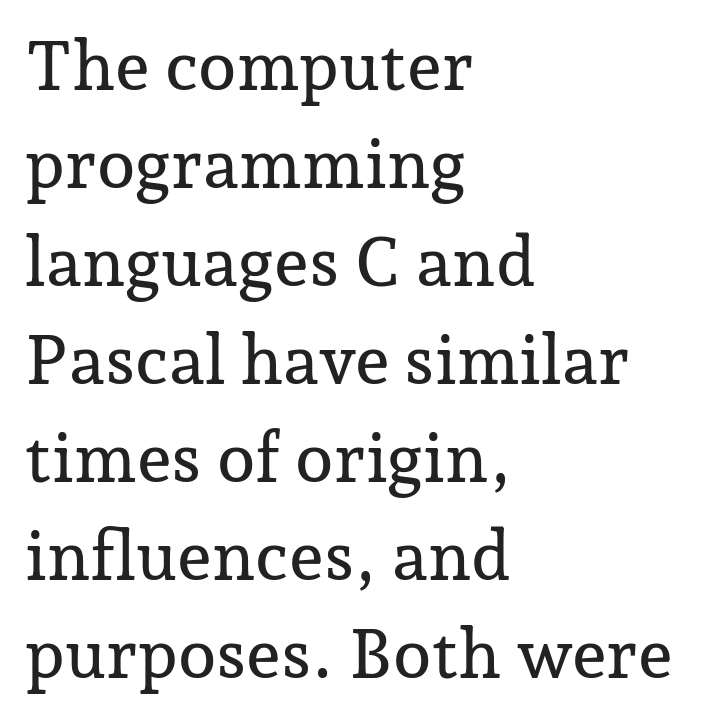
This block has exactly the height ordinary leading produces. A bare baseline throughout the passage. The passage shown is typed in a proportional face where columns would drift. Vertical strokes here are truly vertical. The rendering anchors every line to the left-hand side.
